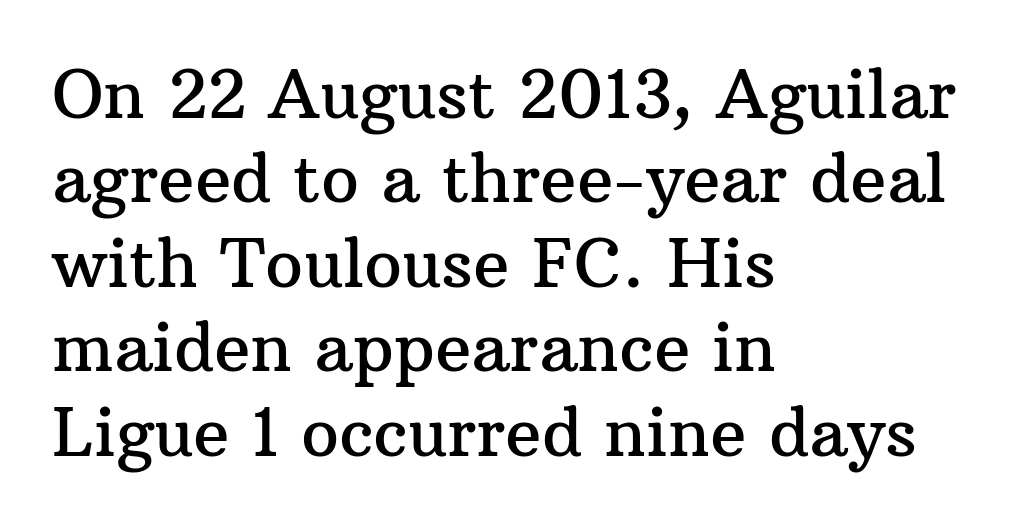
The image shows 67 px serif type, upright; set left-aligned, normal line spacing (1.26x), normal letter spacing, not underlined; medium stroke contrast and a medium x-height.
